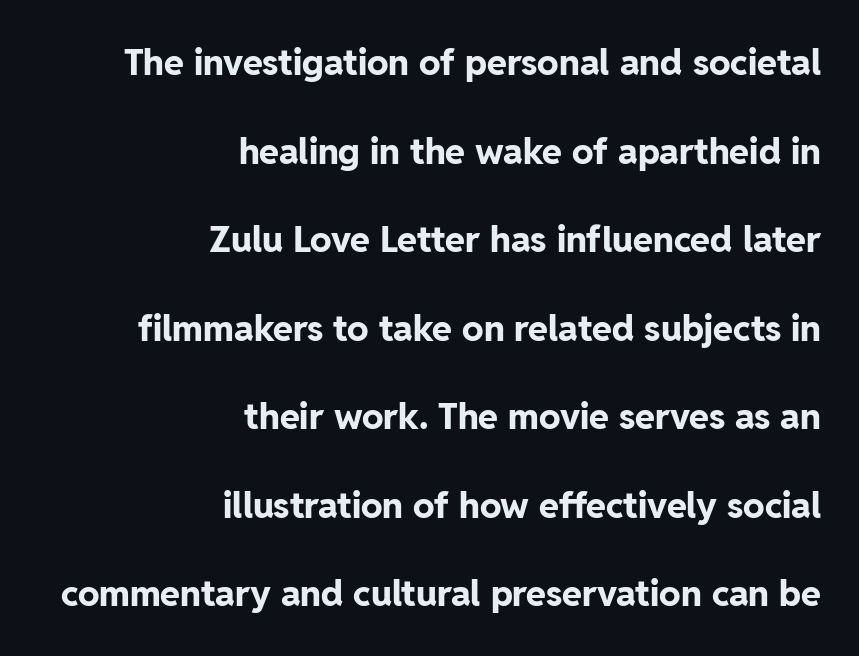
Q: Is the text bold? A: Yes.
Q: Is the text italic (slanted)? A: No, it is upright.
Q: Is the typeface a serif or a sans-serif typeface? A: Sans-serif.
Q: Is the text underlined? A: No.
Q: How is the paragraph aligned? A: Right-aligned.
Q: Is the spacing between letters normal or unusually wide? A: Normal.
Q: Is the spacing between lines tight, normal or loose? A: Loose.
Q: Width (condensed, normal, or wide)? A: Normal.
Q: Stroke contrast? A: Low.
Q: x-height? A: Medium.
Q: Monospaced? A: No.
